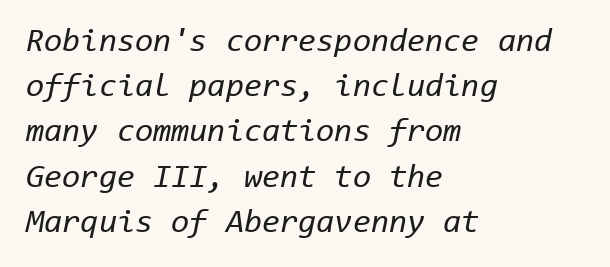
Q: Is the text bold? A: No.
Q: Is the text italic (slanted)? A: Yes, it leans right by about 11 degrees.
Q: Is the text underlined? A: No.
Q: How is the paragraph aligned? A: Left-aligned.
Q: Is the spacing between letters normal or unusually wide? A: Normal.
Q: Is the spacing between lines tight, normal or loose? A: Normal.
Q: Width (condensed, normal, or wide)? A: Normal.
Q: Stroke contrast? A: Low.
Q: x-height? A: Medium.
Q: Monospaced? A: Yes.
